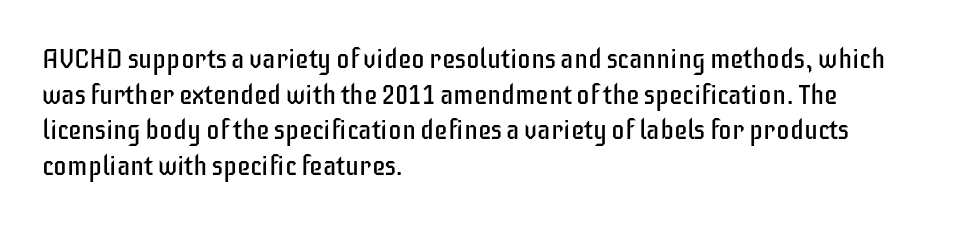
The image shows 27 px text type, upright; set left-aligned, normal line spacing (1.32x), normal letter spacing, not underlined.
